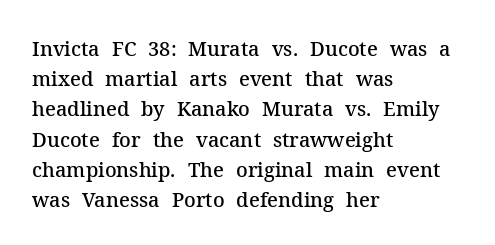
Plain, unruled lines of type. Tracking here is standard; glyphs follow each other at the usual distance. Is the type bold? Partly — it's a semibold, heavier than regular but not fully bold. This sample uses an upright cut, with every glyph sitting square on the baseline. The line-height multiplier appears to be the usual default.
